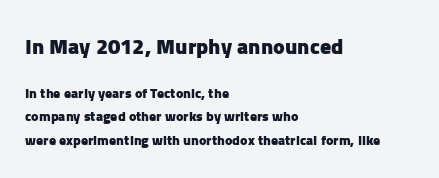
Reading down the column, the eye jumps a familiar distance to each next line. The gaps between neighbouring characters are ordinary and unremarkable. Any mark beneath the type? The region is blank. This rendering uses left alignment, leaving the right contour irregular. The earlier block is typeset at a bigger size than the later block.
